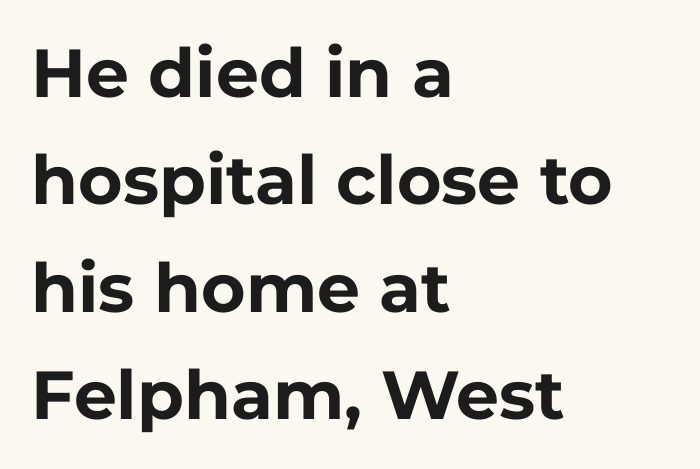
Q: Is the text bold? A: Yes.
Q: Is the text italic (slanted)? A: No, it is upright.
Q: Is the typeface a serif or a sans-serif typeface? A: Sans-serif.
Q: Is the text underlined? A: No.
Q: How is the paragraph aligned? A: Left-aligned.
Q: Is the spacing between letters normal or unusually wide? A: Normal.
Q: Is the spacing between lines tight, normal or loose? A: Normal.
Q: Width (condensed, normal, or wide)? A: Normal.
Q: Stroke contrast? A: Low.
Q: x-height? A: Medium.
Q: Monospaced? A: No.
